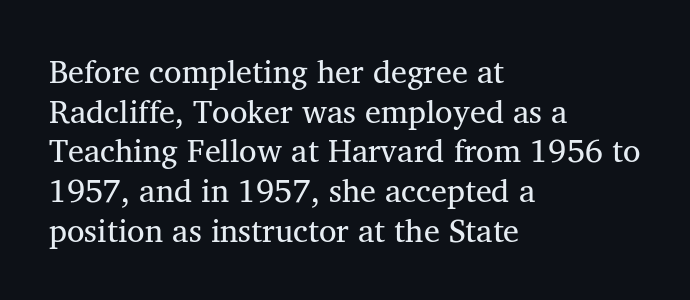
Q: Is the text italic (slanted)? A: No, it is upright.
Q: Is the typeface a serif or a sans-serif typeface? A: Serif.
Q: Is the text underlined? A: No.
Q: How is the paragraph aligned? A: Left-aligned.
Q: Is the spacing between letters normal or unusually wide? A: Normal.
Q: Width (condensed, normal, or wide)? A: Normal.
Q: Stroke contrast? A: Medium.
Q: x-height? A: Medium.
Q: Monospaced? A: No.
